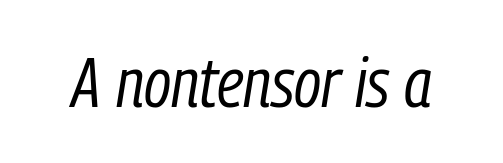
{"italic": "yes", "lean": "right", "slant_degrees": 9, "bold": "no", "weight": "regular", "width": "condensed", "stroke_contrast": "low", "x_height": "medium", "monospaced": "no", "underline": "no", "letter_spacing": "normal", "letter_spacing_em": 0.0, "glyph_px": 69}
